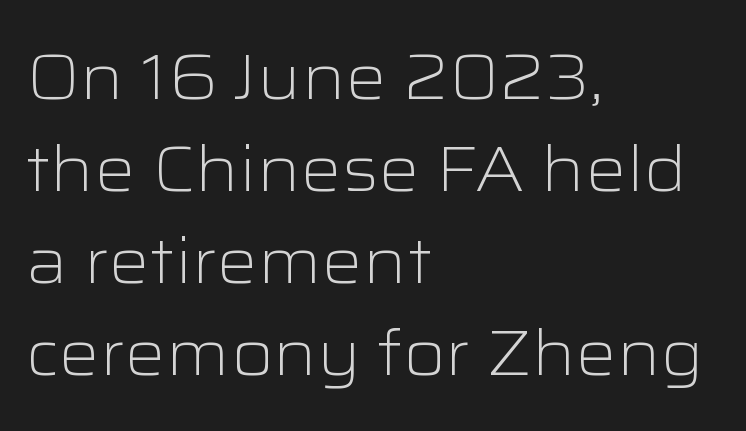
Q: Is the text bold? A: No.
Q: Is the text italic (slanted)? A: No, it is upright.
Q: Is the typeface a serif or a sans-serif typeface? A: Sans-serif.
Q: Is the text underlined? A: No.
Q: How is the paragraph aligned? A: Left-aligned.
Q: Is the spacing between letters normal or unusually wide? A: Normal.
Q: Is the spacing between lines tight, normal or loose? A: Normal.
Q: Width (condensed, normal, or wide)? A: Wide.
Q: Stroke contrast? A: Low.
Q: x-height? A: Medium.
Q: Monospaced? A: No.
